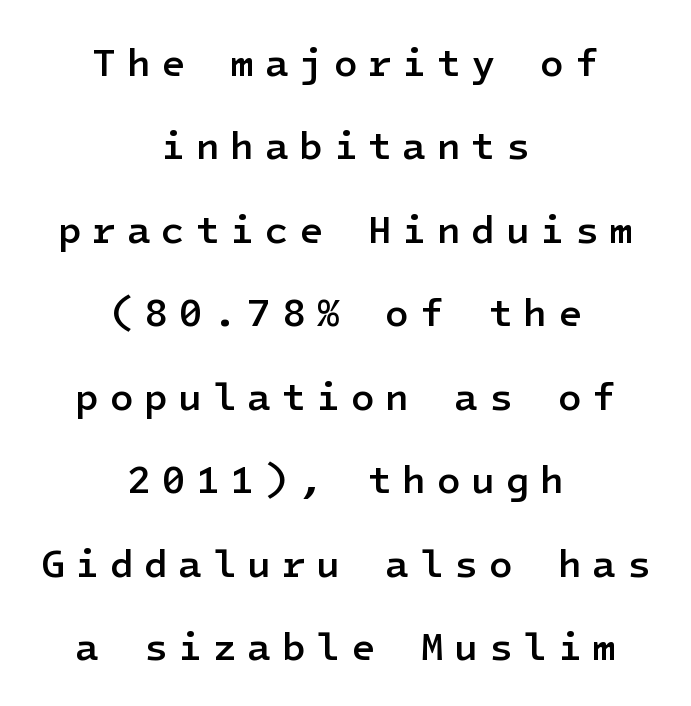
The image shows 39 px semibold sans-serif type, upright; set centered, loose line spacing (2.14x), unusually wide letter spacing (+0.27 em), not underlined; low stroke contrast and a medium x-height.
